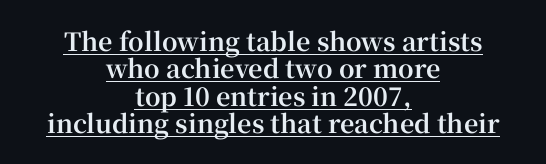
{"italic": "no", "bold": "yes", "underline": "yes", "align": "center", "line_spacing": "tight", "line_spacing_ratio": 1.1, "letter_spacing": "normal", "letter_spacing_em": 0.0, "glyph_px": 25}
